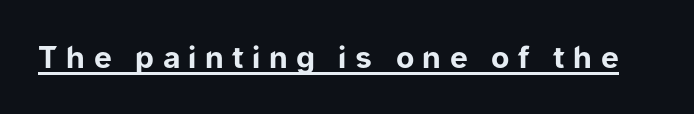
The image shows 30 px bold sans-serif type, upright; set unusually wide letter spacing (+0.28 em), underlined; low stroke contrast and a medium x-height.
